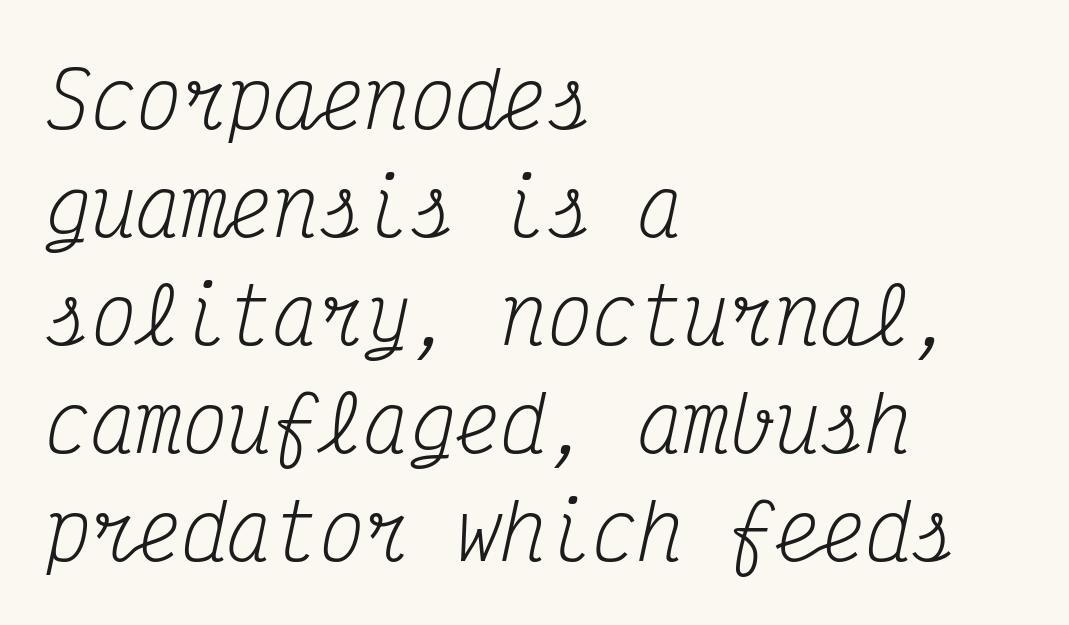
Q: Is the text bold? A: No.
Q: Is the text italic (slanted)? A: Yes, it leans right by about 12 degrees.
Q: Is the typeface a serif or a sans-serif typeface? A: Serif.
Q: Is the text underlined? A: No.
Q: How is the paragraph aligned? A: Left-aligned.
Q: Is the spacing between letters normal or unusually wide? A: Normal.
Q: Is the spacing between lines tight, normal or loose? A: Normal.
Q: Width (condensed, normal, or wide)? A: Condensed.
Q: Stroke contrast? A: Medium.
Q: x-height? A: Medium.
Q: Monospaced? A: Yes.
